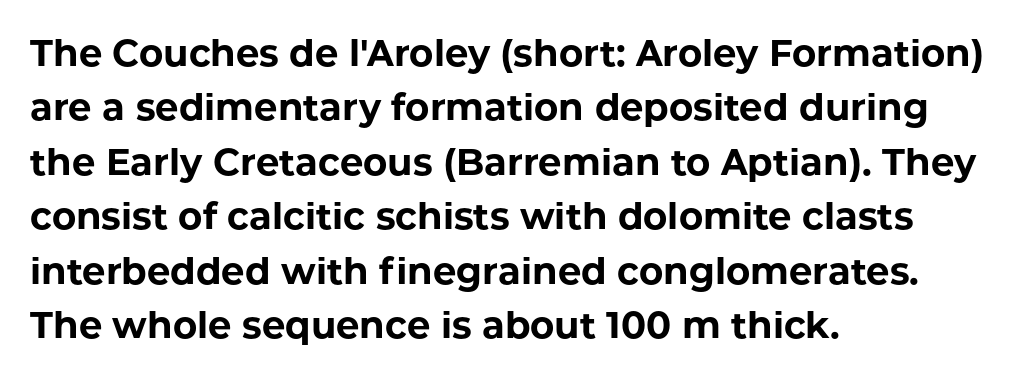
Spacing verdict: proportional, widths tailored to each character. A typesetter would call this zero additional tracking. How heavy is the stroke? Heavy — this is a bold. Compared with a centered layout, this one pins lines to the left instead.
